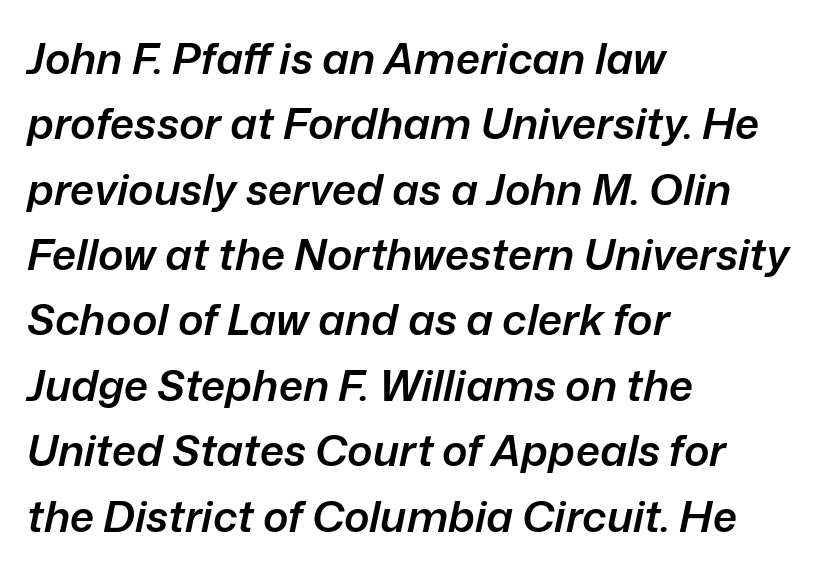
Q: Is the text bold? A: Semi-bold.
Q: Is the text italic (slanted)? A: Yes, it leans right by about 12 degrees.
Q: Is the text underlined? A: No.
Q: How is the paragraph aligned? A: Left-aligned.
Q: Is the spacing between letters normal or unusually wide? A: Normal.
Q: Is the spacing between lines tight, normal or loose? A: Normal.
Q: Width (condensed, normal, or wide)? A: Normal.
Q: Stroke contrast? A: Low.
Q: x-height? A: Medium.
Q: Monospaced? A: No.
